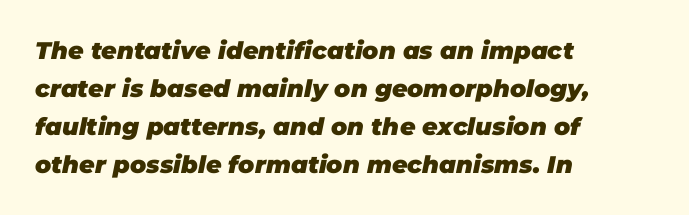
{"italic": "yes", "lean": "right", "slant_degrees": 11, "bold": "yes", "underline": "no", "align": "left", "line_spacing": "normal", "line_spacing_ratio": 1.58, "letter_spacing": "normal", "letter_spacing_em": 0.0, "glyph_px": 24}
